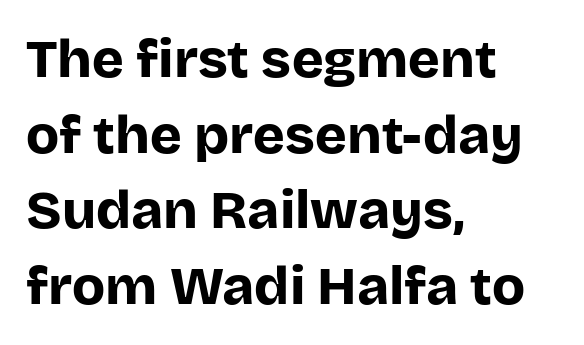
{"serif": "no", "italic": "no", "bold": "yes", "weight": "bold", "width": "normal", "stroke_contrast": "low", "x_height": "large", "monospaced": "no", "underline": "no", "align": "left", "line_spacing": "normal", "line_spacing_ratio": 1.4, "letter_spacing": "normal", "letter_spacing_em": 0.0, "glyph_px": 54}
